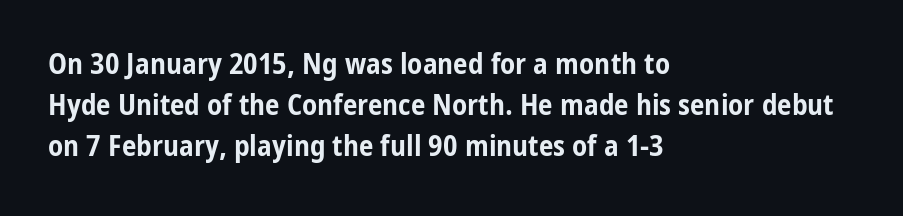
Does the leading feel generous? No, just average. The text was rendered using a sans face with plain stroke endings. Summary of weight: heavy, a full bold. The paragraph has a hard left edge and a soft right edge. Notice how the stems are strictly vertical — no italics here.
